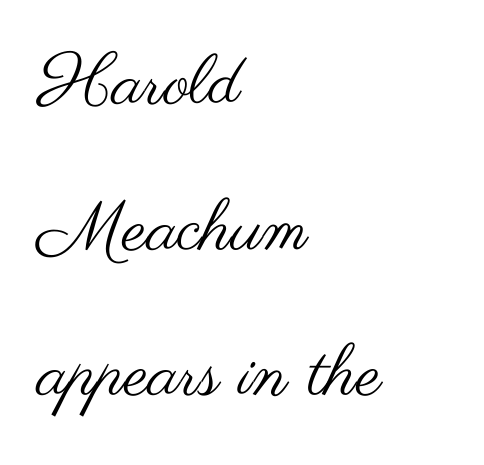
The image shows 70 px regular-weight, wide sans-serif type; set left-aligned, loose line spacing (2.08x), normal letter spacing, not underlined; medium stroke contrast and a small x-height.
